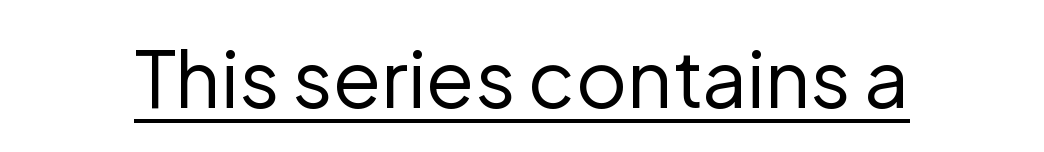
The image shows 79 px regular-weight sans-serif type, upright; set normal letter spacing, underlined; low stroke contrast and a medium x-height.
